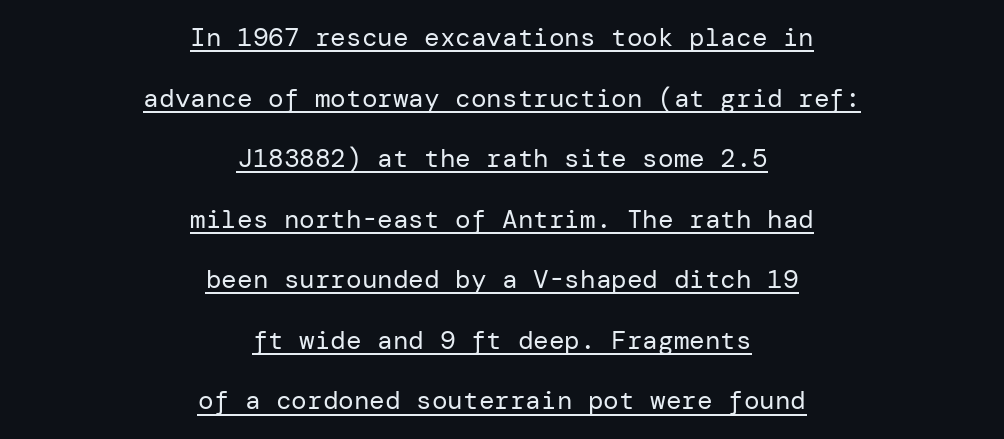
Q: Is the text bold? A: No.
Q: Is the text italic (slanted)? A: No, it is upright.
Q: Is the text underlined? A: Yes.
Q: How is the paragraph aligned? A: Centered.
Q: Is the spacing between letters normal or unusually wide? A: Normal.
Q: Is the spacing between lines tight, normal or loose? A: Loose.
